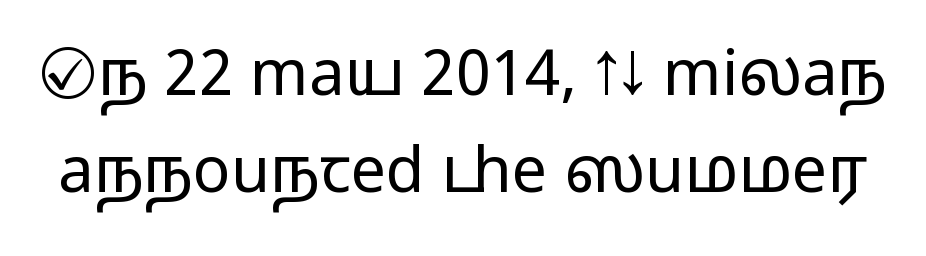
Q: Is the text bold? A: No.
Q: Is the text italic (slanted)? A: No, it is upright.
Q: Is the typeface a serif or a sans-serif typeface? A: Sans-serif.
Q: Is the text underlined? A: No.
Q: Is the spacing between letters normal or unusually wide? A: Normal.
Q: Is the spacing between lines tight, normal or loose? A: Normal.
Q: Width (condensed, normal, or wide)? A: Wide.
Q: Stroke contrast? A: Low.
Q: x-height? A: Medium.
Q: Monospaced? A: No.
